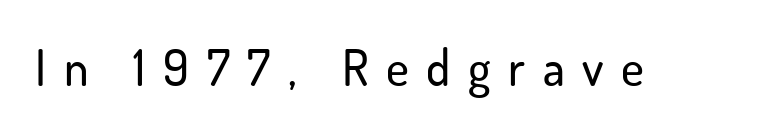
Q: Is the text italic (slanted)? A: No, it is upright.
Q: Is the typeface a serif or a sans-serif typeface? A: Sans-serif.
Q: Is the text underlined? A: No.
Q: Is the spacing between letters normal or unusually wide? A: Unusually wide.
Q: Width (condensed, normal, or wide)? A: Normal.
Q: Stroke contrast? A: Low.
Q: x-height? A: Small.
Q: Monospaced? A: No.
